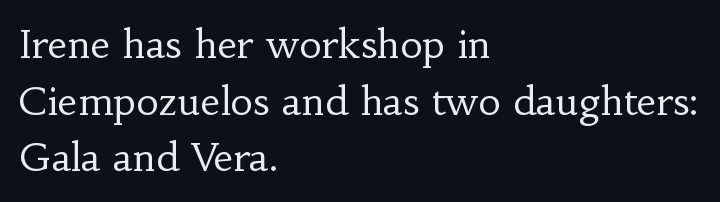
Q: Is the text bold? A: No.
Q: Is the text italic (slanted)? A: No, it is upright.
Q: Is the typeface a serif or a sans-serif typeface? A: Serif.
Q: Is the text underlined? A: No.
Q: How is the paragraph aligned? A: Left-aligned.
Q: Is the spacing between letters normal or unusually wide? A: Normal.
Q: Is the spacing between lines tight, normal or loose? A: Normal.
Q: Width (condensed, normal, or wide)? A: Normal.
Q: Stroke contrast? A: Low.
Q: x-height? A: Small.
Q: Monospaced? A: No.
